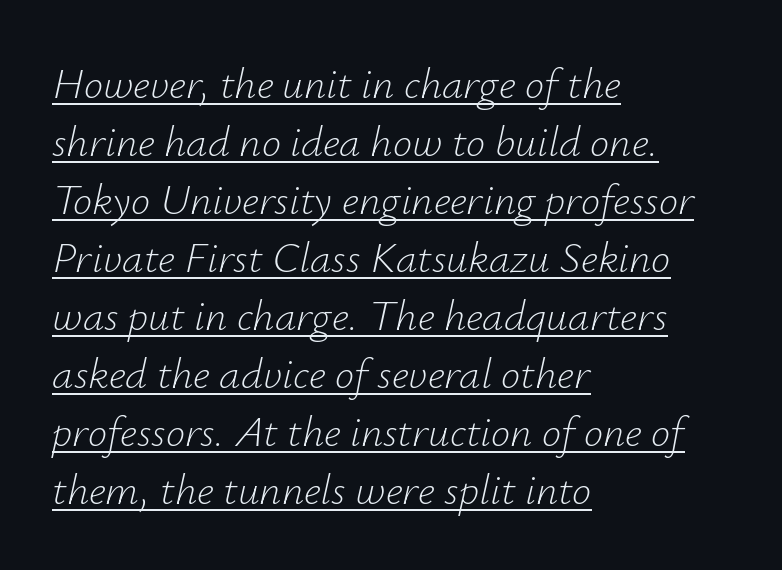
This is underlined copy, the kind a proofreader might mark for attention. Each letter keeps its own natural width here, so spacing adapts to shape. This sample is left-justified, so line endings fall wherever the words run out. The face used here is rendered with its standard letterfit.
